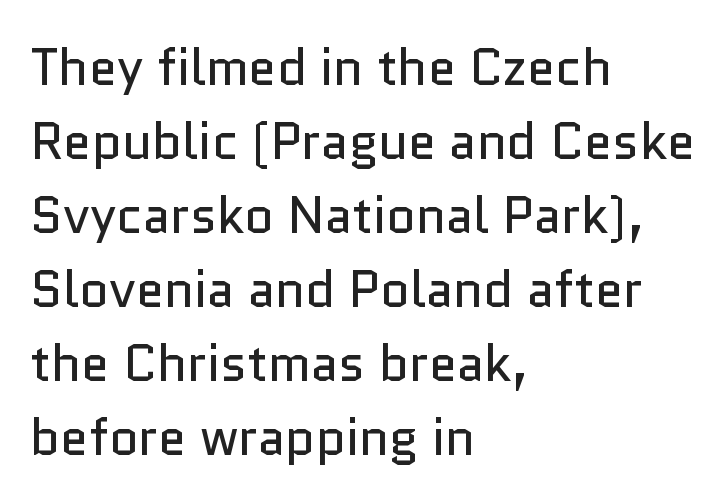
{"serif": "no", "italic": "no", "bold": "no", "weight": "regular", "width": "normal", "stroke_contrast": "low", "x_height": "medium", "monospaced": "no", "underline": "no", "align": "left", "line_spacing": "normal", "line_spacing_ratio": 1.45, "letter_spacing": "normal", "letter_spacing_em": 0.0, "glyph_px": 51}
